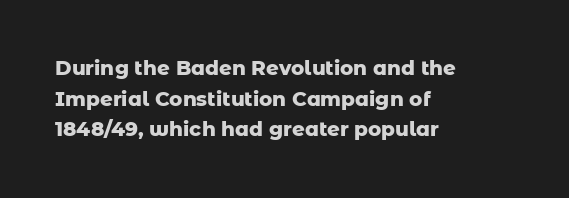
Underlining? Definitely not there. The paragraph has a hard left edge and a soft right edge. A typesetter would mark this as roman, not italic. What weight is shown? A full bold with thick strokes.
